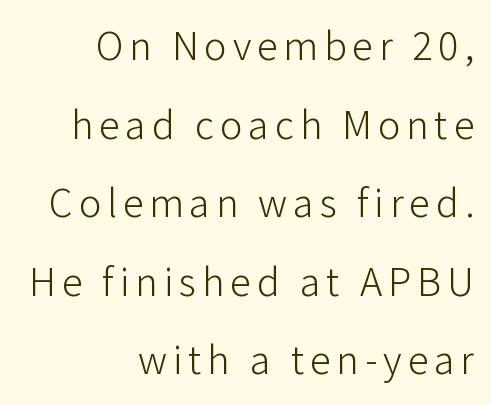
Q: Is the text bold? A: No.
Q: Is the text italic (slanted)? A: No, it is upright.
Q: Is the typeface a serif or a sans-serif typeface? A: Sans-serif.
Q: Is the text underlined? A: No.
Q: How is the paragraph aligned? A: Right-aligned.
Q: Width (condensed, normal, or wide)? A: Normal.
Q: Stroke contrast? A: Low.
Q: x-height? A: Medium.
Q: Monospaced? A: No.
